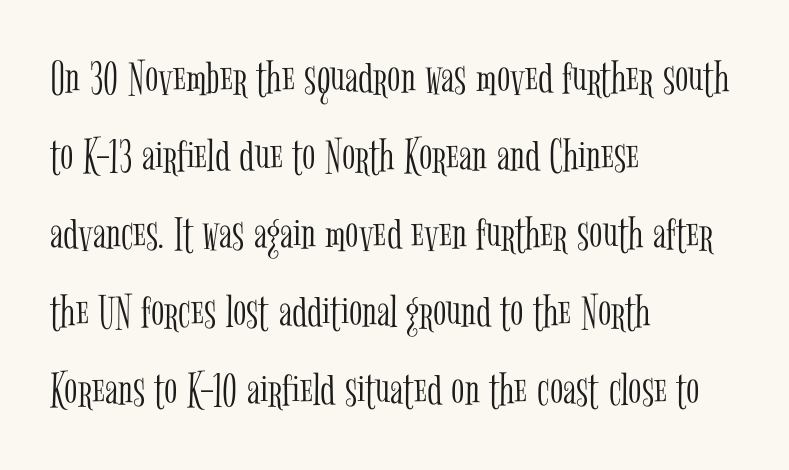
Q: Is the text bold? A: No.
Q: Is the text italic (slanted)? A: No, it is upright.
Q: Is the typeface a serif or a sans-serif typeface? A: Serif.
Q: Is the text underlined? A: No.
Q: How is the paragraph aligned? A: Left-aligned.
Q: Is the spacing between letters normal or unusually wide? A: Normal.
Q: Is the spacing between lines tight, normal or loose? A: Normal.
Q: Width (condensed, normal, or wide)? A: Condensed.
Q: Stroke contrast? A: Low.
Q: x-height? A: Medium.
Q: Monospaced? A: No.
